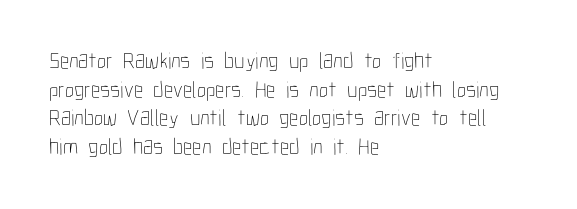
{"italic": "no", "bold": "no", "underline": "no", "align": "left", "line_spacing": "normal", "line_spacing_ratio": 1.25, "letter_spacing": "normal", "letter_spacing_em": 0.0, "glyph_px": 23}
